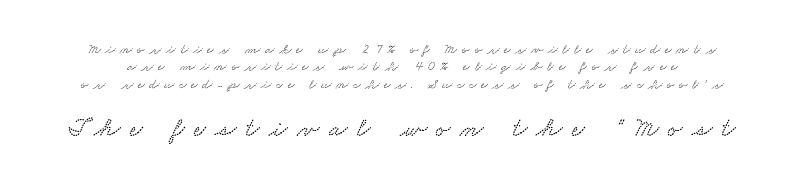
Q: Is the text underlined? A: No.
Q: Is the spacing between letters normal or unusually wide? A: Unusually wide.
Q: Which block of text is set in a larger size, the first (top) or the second (bottom)? A: The second (bottom) one.
